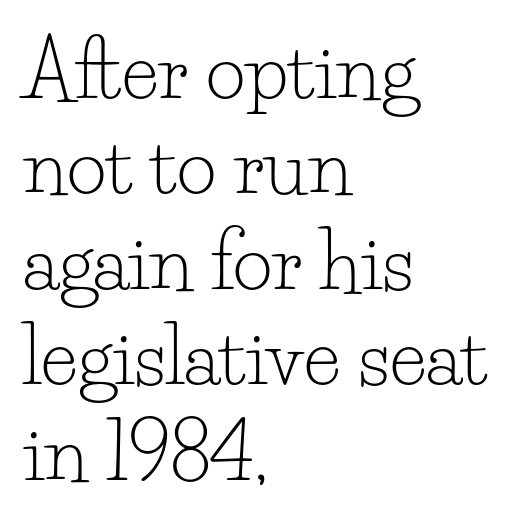
Q: Is the text bold? A: No.
Q: Is the text italic (slanted)? A: No, it is upright.
Q: Is the typeface a serif or a sans-serif typeface? A: Serif.
Q: Is the text underlined? A: No.
Q: How is the paragraph aligned? A: Left-aligned.
Q: Is the spacing between letters normal or unusually wide? A: Normal.
Q: Width (condensed, normal, or wide)? A: Normal.
Q: Stroke contrast? A: Low.
Q: x-height? A: Small.
Q: Monospaced? A: No.
